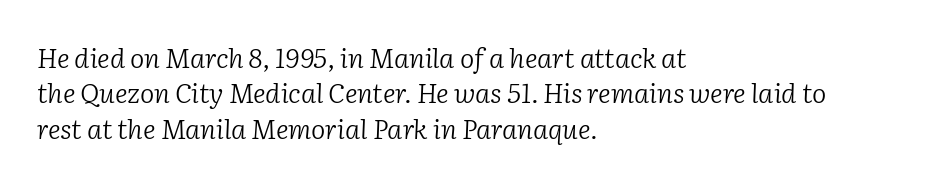
Q: Is the text bold? A: No.
Q: Is the text italic (slanted)? A: Yes, it leans right by about 2 degrees.
Q: Is the text underlined? A: No.
Q: How is the paragraph aligned? A: Left-aligned.
Q: Is the spacing between letters normal or unusually wide? A: Normal.
Q: Is the spacing between lines tight, normal or loose? A: Normal.
